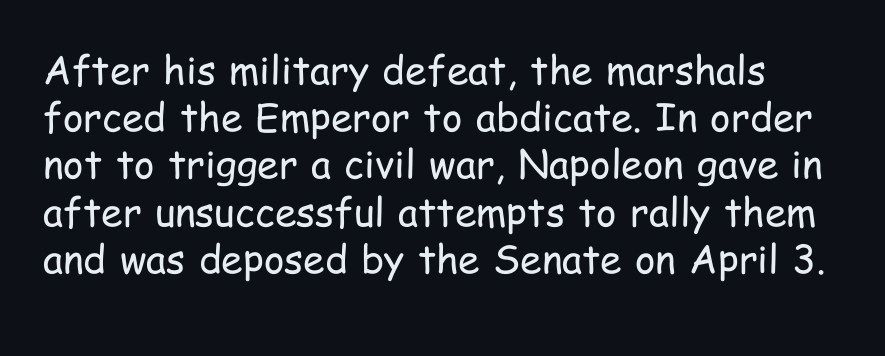
Regarding serifs, this sample does without them. The strokes are not fattened; the text isn't bold. The foot of each line stays bare and open. It's the straight-up-and-down kind of type. The rendering uses natural spacing where letterforms have individual widths. Glyph-to-glyph distance matches everyday printed text.
